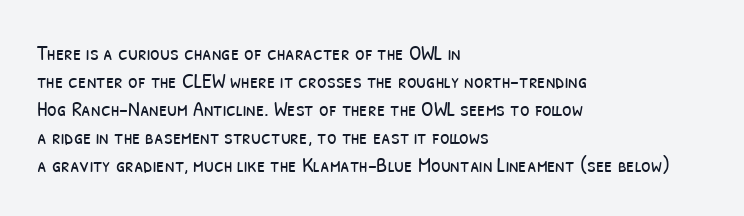
Q: Is the text bold? A: No.
Q: Is the text underlined? A: No.
Q: How is the paragraph aligned? A: Left-aligned.
Q: Is the spacing between letters normal or unusually wide? A: Normal.
Q: Is the spacing between lines tight, normal or loose? A: Normal.
